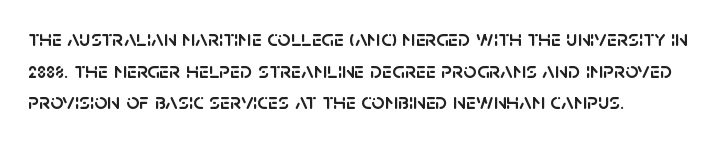
The image shows 23 px text type, upright; set left-aligned, normal line spacing (1.38x), normal letter spacing, not underlined.
